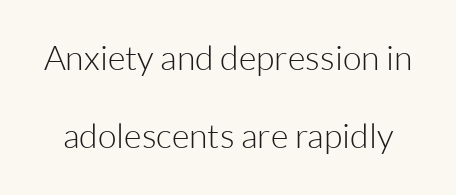
This sample has the flowing, uneven cadence of proportional lettering. This is sans-serif lettering, the kind often seen on screens and signage. You can tell it's not italic because the verticals are truly vertical. Honestly, there is no underline to notice here at all. Caption: face not bold, strokes unweighted. Each word holds together tightly as a unit, with standard inter-letter gaps.
